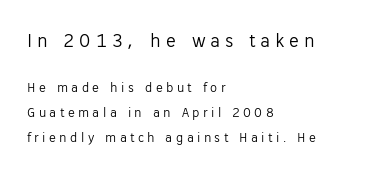
Q: Is the text bold? A: No.
Q: Is the text italic (slanted)? A: No, it is upright.
Q: Is the text underlined? A: No.
Q: How is the paragraph aligned? A: Left-aligned.
Q: Is the spacing between letters normal or unusually wide? A: Unusually wide.
Q: Which block of text is set in a larger size, the first (top) or the second (bottom)? A: The first (top) one.
